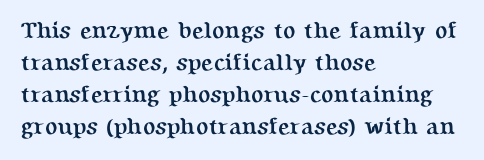
Compared with typical paragraphs, the rows here are spaced about the same. In terms of posture, this sample is upright. You'd pick this weight for a headline — it's a proper bold. Typeset ragged right — the left edge is the straight one.
